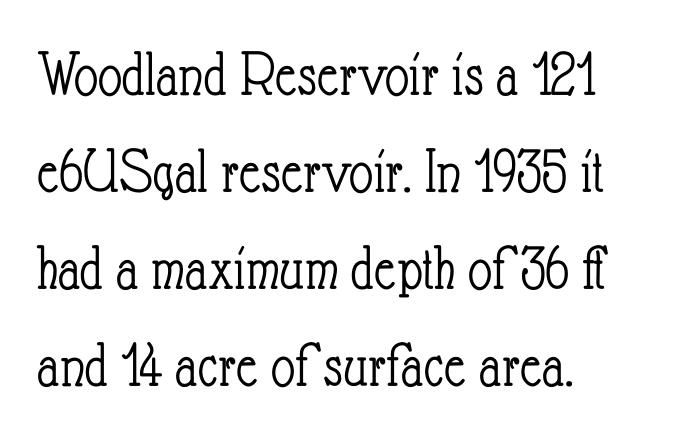
The image shows 66 px light, condensed type, upright; set left-aligned, normal line spacing (1.47x), normal letter spacing, not underlined; low stroke contrast and a small x-height.
